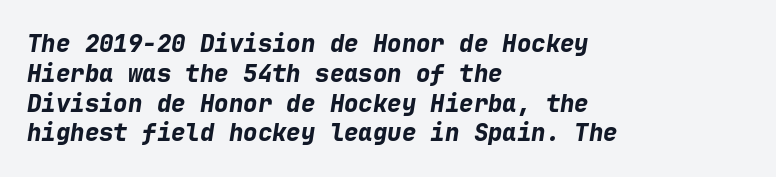
Q: Is the text bold? A: Yes.
Q: Is the text italic (slanted)? A: Yes, it leans right by about 9 degrees.
Q: Is the text underlined? A: No.
Q: How is the paragraph aligned? A: Left-aligned.
Q: Is the spacing between letters normal or unusually wide? A: Normal.
